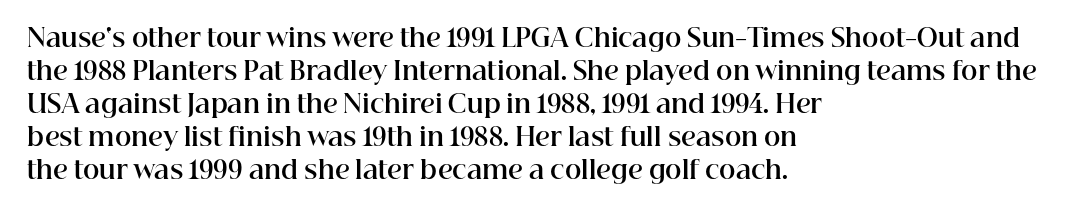
The image shows 25 px bold type, upright; set left-aligned, normal line spacing (1.32x), normal letter spacing, not underlined.
